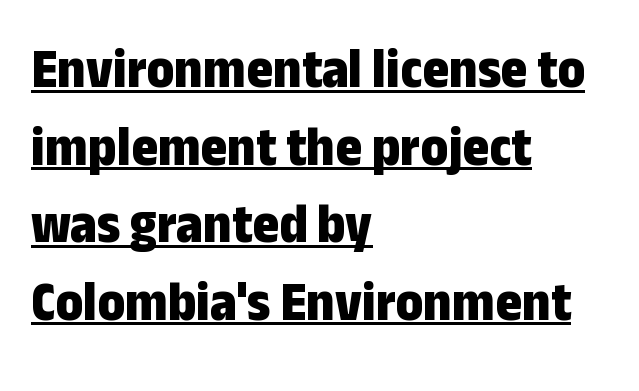
{"serif": "no", "italic": "no", "bold": "yes", "weight": "bold", "width": "condensed", "stroke_contrast": "low", "x_height": "medium", "monospaced": "no", "underline": "yes", "align": "left", "line_spacing": "normal", "line_spacing_ratio": 1.36, "letter_spacing": "normal", "letter_spacing_em": 0.0, "glyph_px": 57}
